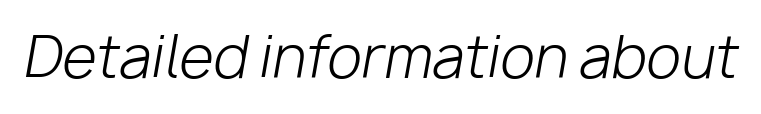
Q: Is the text bold? A: No.
Q: Is the text italic (slanted)? A: Yes, it leans right by about 10 degrees.
Q: Is the text underlined? A: No.
Q: Is the spacing between letters normal or unusually wide? A: Normal.
Q: Width (condensed, normal, or wide)? A: Normal.
Q: Stroke contrast? A: Low.
Q: x-height? A: Medium.
Q: Monospaced? A: No.
